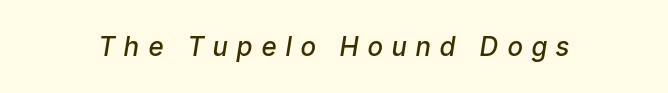
Slanted lettering throughout. A fair bit of extra ink — the face is semibold, not bold. Lines of text with bare space underneath. Short note: letters widely spaced.
